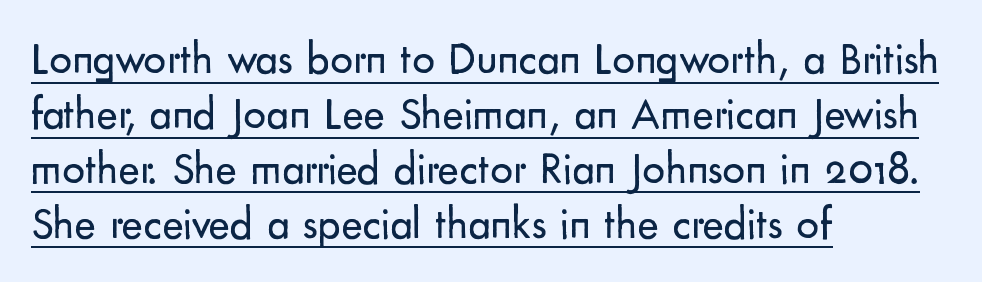
{"serif": "no", "italic": "no", "bold": "no", "weight": "regular", "width": "normal", "stroke_contrast": "low", "x_height": "small", "monospaced": "no", "underline": "yes", "align": "left", "line_spacing_ratio": 1.22, "letter_spacing": "normal", "letter_spacing_em": 0.0, "glyph_px": 45}
